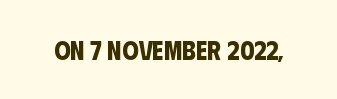
Q: Is the text bold? A: Yes.
Q: Is the text underlined? A: No.
Q: Is the spacing between letters normal or unusually wide? A: Normal.
